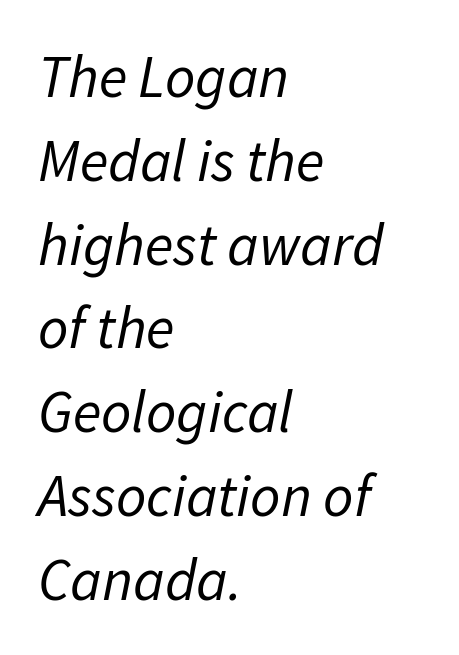
The image shows 59 px regular-weight type, italic (leaning right); set left-aligned, normal line spacing (1.42x), normal letter spacing, not underlined; low stroke contrast and a medium x-height.
